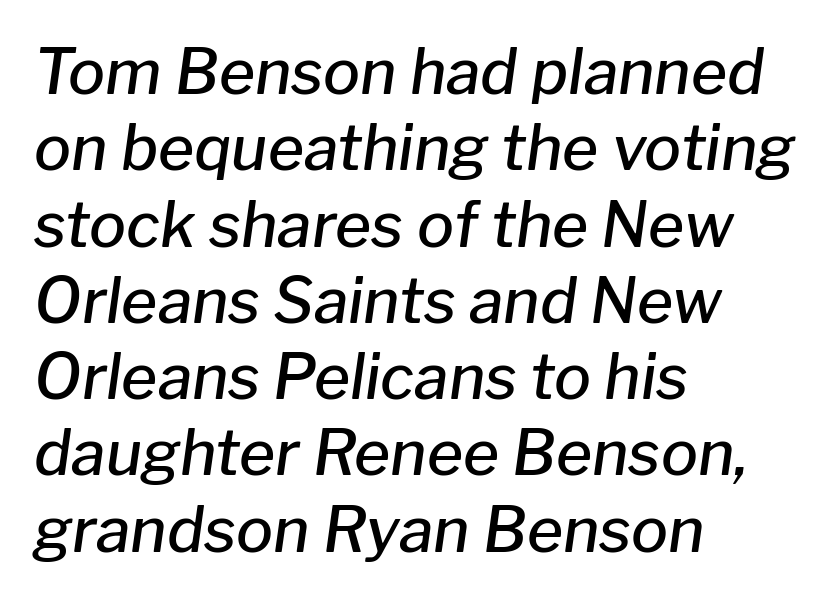
{"italic": "yes", "lean": "right", "slant_degrees": 8, "bold": "semi", "weight": "semibold", "width": "normal", "stroke_contrast": "low", "x_height": "medium", "monospaced": "no", "underline": "no", "align": "left", "line_spacing_ratio": 1.23, "letter_spacing": "normal", "letter_spacing_em": 0.0, "glyph_px": 62}
